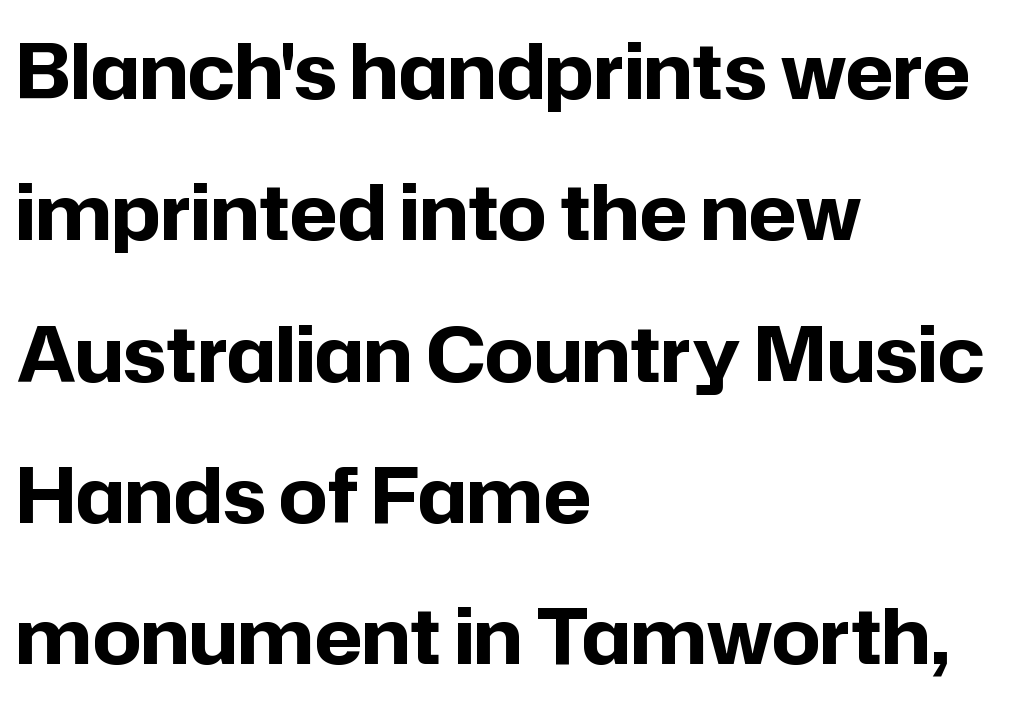
{"serif": "no", "italic": "no", "bold": "yes", "weight": "bold", "width": "normal", "stroke_contrast": "low", "x_height": "medium", "monospaced": "no", "underline": "no", "align": "left", "line_spacing_ratio": 1.86, "letter_spacing": "normal", "letter_spacing_em": 0.0, "glyph_px": 76}
